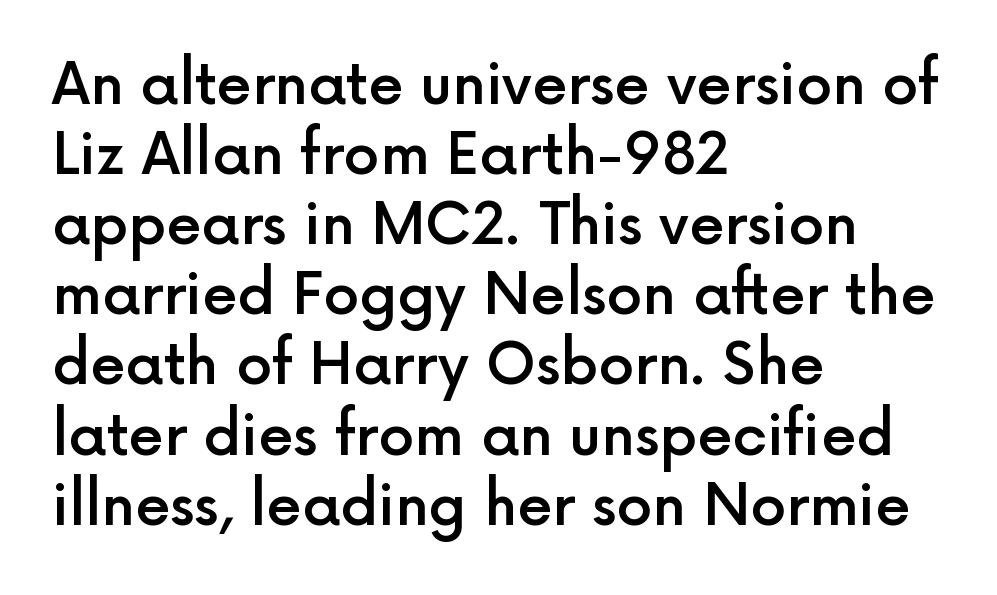
The image shows 57 px semibold sans-serif type, upright; set left-aligned, line spacing 1.23x, normal letter spacing, not underlined; a medium x-height.
